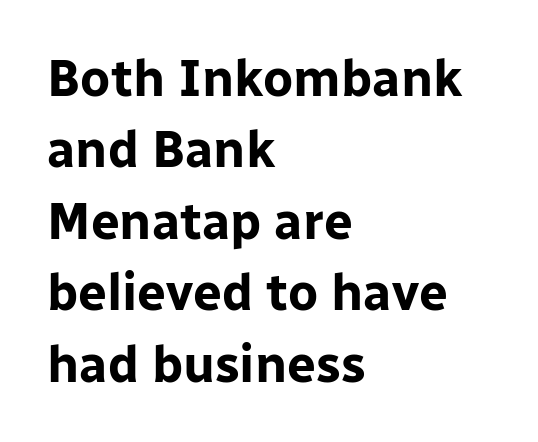
{"serif": "no", "italic": "no", "bold": "yes", "weight": "bold", "width": "normal", "stroke_contrast": "low", "x_height": "medium", "monospaced": "no", "underline": "no", "align": "left", "line_spacing": "normal", "line_spacing_ratio": 1.4, "letter_spacing": "normal", "letter_spacing_em": 0.0, "glyph_px": 51}
